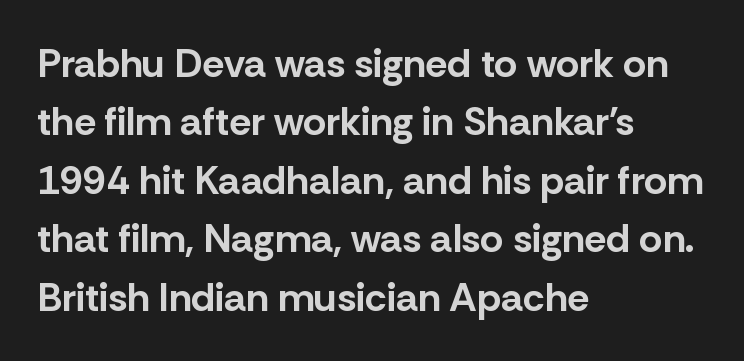
Q: Is the text bold? A: Yes.
Q: Is the text italic (slanted)? A: No, it is upright.
Q: Is the typeface a serif or a sans-serif typeface? A: Sans-serif.
Q: Is the text underlined? A: No.
Q: How is the paragraph aligned? A: Left-aligned.
Q: Is the spacing between letters normal or unusually wide? A: Normal.
Q: Is the spacing between lines tight, normal or loose? A: Normal.
Q: Width (condensed, normal, or wide)? A: Normal.
Q: Stroke contrast? A: Low.
Q: x-height? A: Medium.
Q: Monospaced? A: No.
